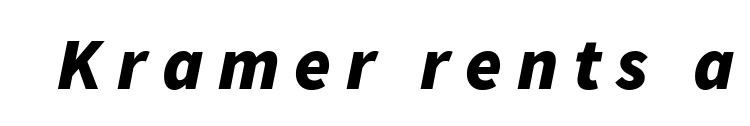
Q: Is the text bold? A: Yes.
Q: Is the text italic (slanted)? A: Yes, it leans right by about 11 degrees.
Q: Is the text underlined? A: No.
Q: Is the spacing between letters normal or unusually wide? A: Unusually wide.
Q: Width (condensed, normal, or wide)? A: Normal.
Q: Stroke contrast? A: Low.
Q: x-height? A: Medium.
Q: Monospaced? A: No.
